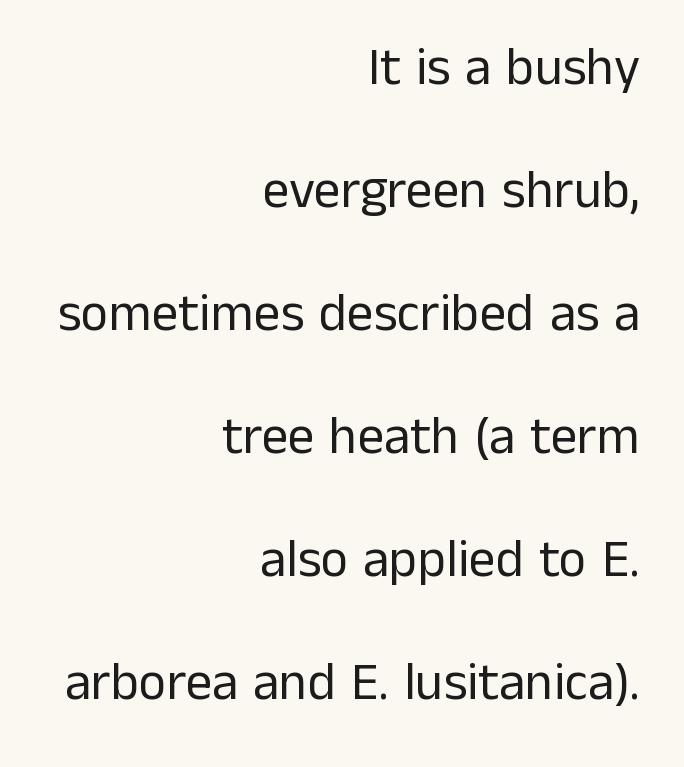
Q: Is the text bold? A: No.
Q: Is the text italic (slanted)? A: No, it is upright.
Q: Is the typeface a serif or a sans-serif typeface? A: Sans-serif.
Q: Is the text underlined? A: No.
Q: How is the paragraph aligned? A: Right-aligned.
Q: Is the spacing between letters normal or unusually wide? A: Normal.
Q: Is the spacing between lines tight, normal or loose? A: Loose.
Q: Width (condensed, normal, or wide)? A: Normal.
Q: Stroke contrast? A: Low.
Q: x-height? A: Medium.
Q: Monospaced? A: No.
